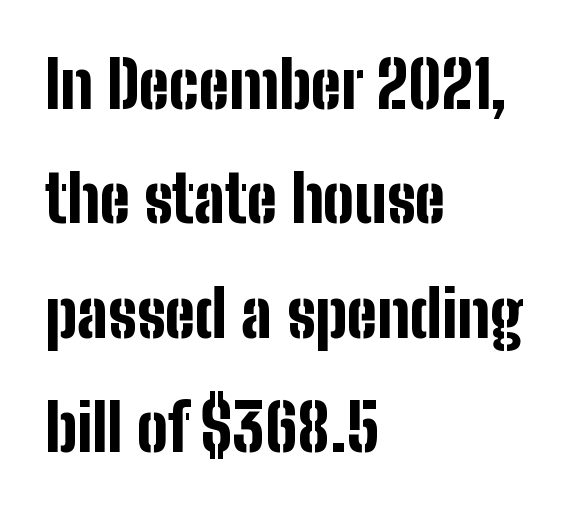
{"serif": "no", "italic": "no", "bold": "yes", "weight": "bold", "width": "condensed", "stroke_contrast": "low", "x_height": "medium", "monospaced": "no", "underline": "no", "align": "left", "line_spacing_ratio": 1.76, "letter_spacing": "normal", "letter_spacing_em": 0.0, "glyph_px": 65}
